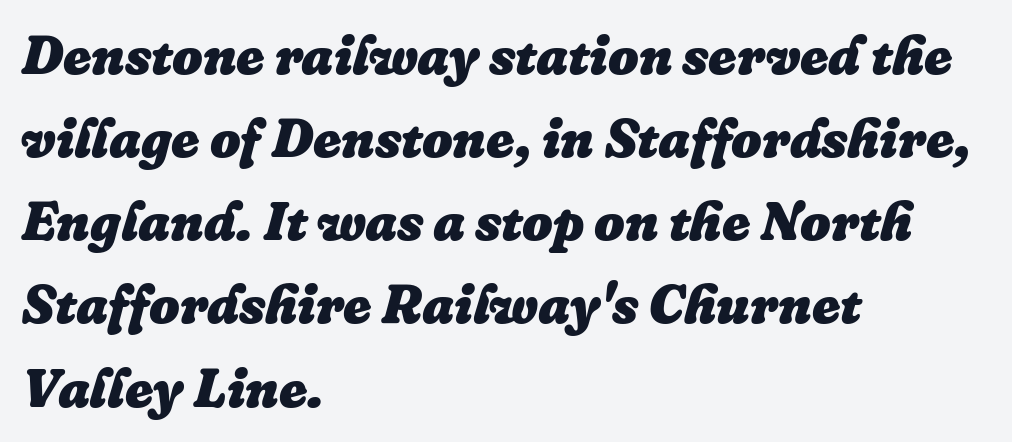
The image shows 54 px heavy type, italic (leaning right); set left-aligned, normal line spacing (1.54x), normal letter spacing, not underlined; low stroke contrast and a medium x-height.
